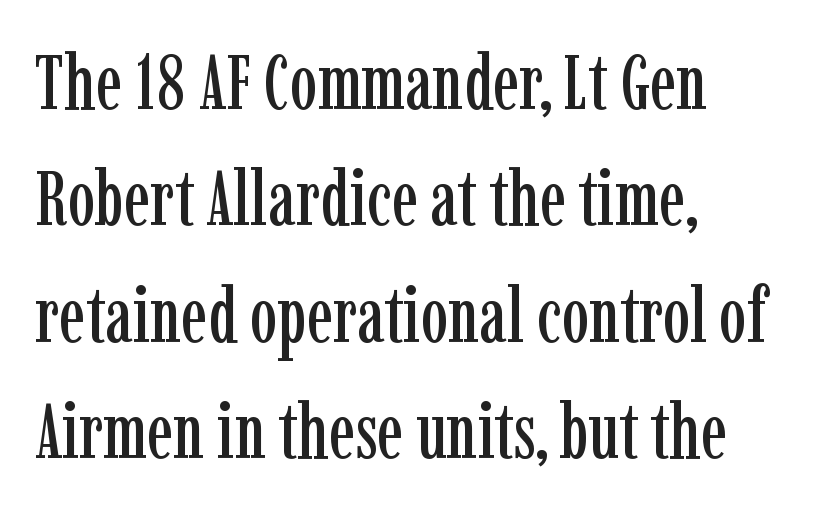
Q: Is the text italic (slanted)? A: No, it is upright.
Q: Is the typeface a serif or a sans-serif typeface? A: Serif.
Q: Is the text underlined? A: No.
Q: How is the paragraph aligned? A: Left-aligned.
Q: Is the spacing between letters normal or unusually wide? A: Normal.
Q: Is the spacing between lines tight, normal or loose? A: Normal.
Q: Width (condensed, normal, or wide)? A: Condensed.
Q: Stroke contrast? A: Low.
Q: x-height? A: Medium.
Q: Monospaced? A: No.
